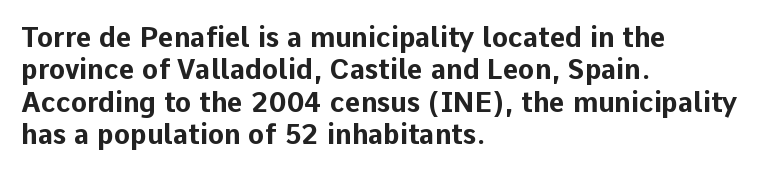
Q: Is the text bold? A: Yes.
Q: Is the text italic (slanted)? A: No, it is upright.
Q: Is the text underlined? A: No.
Q: How is the paragraph aligned? A: Left-aligned.
Q: Is the spacing between letters normal or unusually wide? A: Normal.
